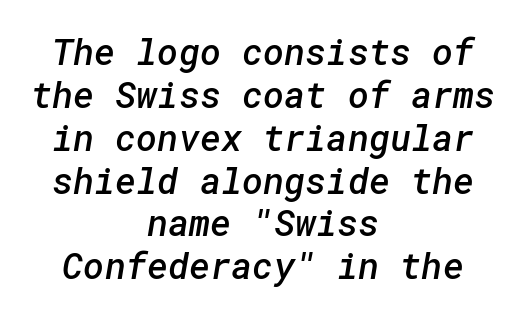
The strip under each line holds only bare page. The strokes are fattened partway — semibold, not bold. No extra tracking has been applied to these lines. Horizontal alignment here is central, giving a formal, balanced look. A typesetter would label this face a sans.
